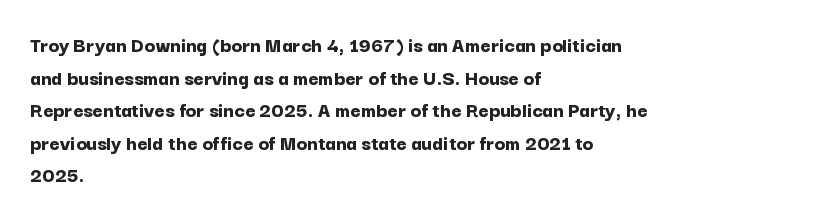
The letters stand straight up with perfectly vertical stems. Vertical spacing — default. Beneath every word, the page is bare. Typeset ragged right — the left edge is the straight one.
